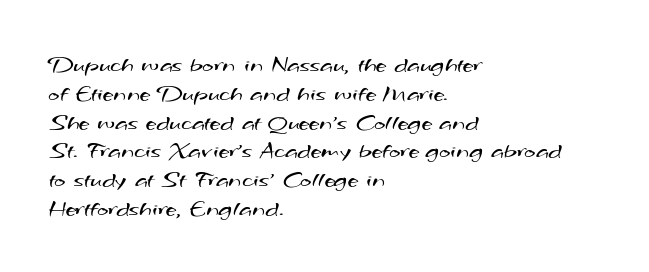
Caption: standard tracking, unaltered. Honestly, there is no underline to notice here at all. Where is the straight margin? On the left. The font is comparable to plain body text, perhaps lighter.
